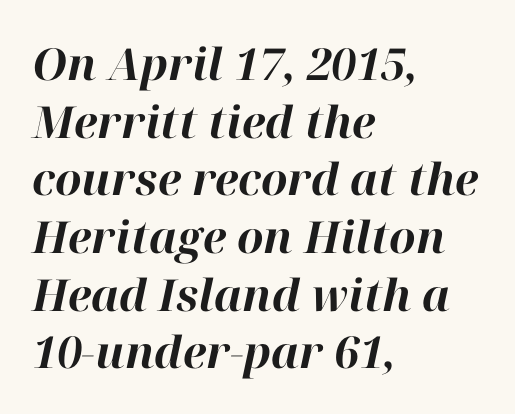
{"italic": "yes", "lean": "right", "slant_degrees": 12, "bold": "yes", "weight": "bold", "width": "normal", "stroke_contrast": "high", "x_height": "medium", "monospaced": "no", "underline": "no", "align": "left", "line_spacing": "normal", "line_spacing_ratio": 1.31, "letter_spacing": "normal", "letter_spacing_em": 0.0, "glyph_px": 44}
